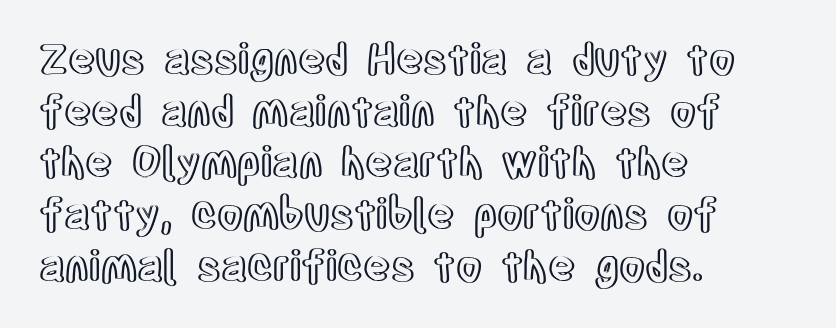
Q: Is the text italic (slanted)? A: No, it is upright.
Q: Is the text underlined? A: No.
Q: How is the paragraph aligned? A: Left-aligned.
Q: Is the spacing between letters normal or unusually wide? A: Normal.
Q: Width (condensed, normal, or wide)? A: Condensed.
Q: x-height? A: Large.
Q: Monospaced? A: No.
